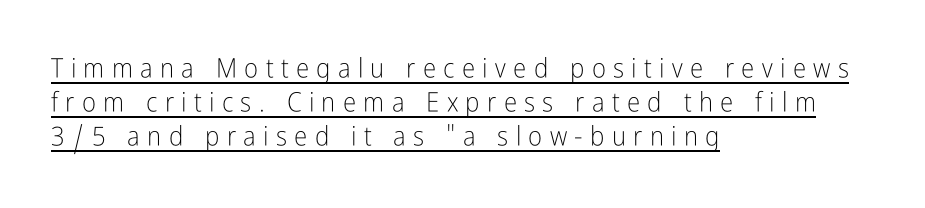
Q: Is the text bold? A: No.
Q: Is the text italic (slanted)? A: No, it is upright.
Q: Is the text underlined? A: Yes.
Q: How is the paragraph aligned? A: Left-aligned.
Q: Is the spacing between letters normal or unusually wide? A: Unusually wide.
Q: Is the spacing between lines tight, normal or loose? A: Normal.
